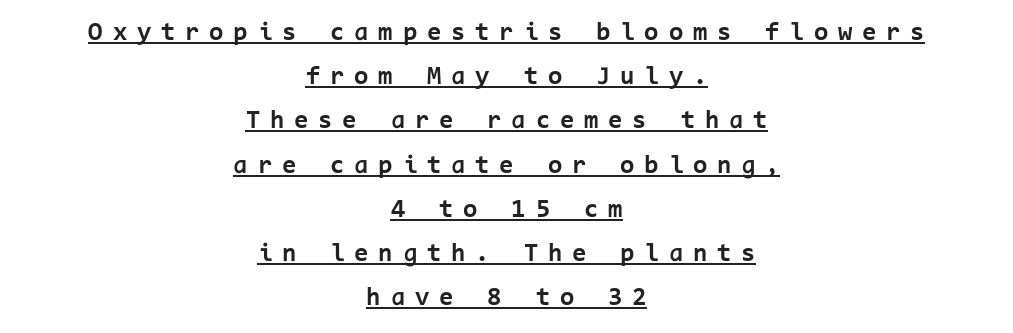
Typesetter's note: full bold, strokes at maximum text heaviness. Letter spacing: wide. These lines sit exactly where default settings would place them. Horizontal alignment here is central, giving a formal, balanced look.
